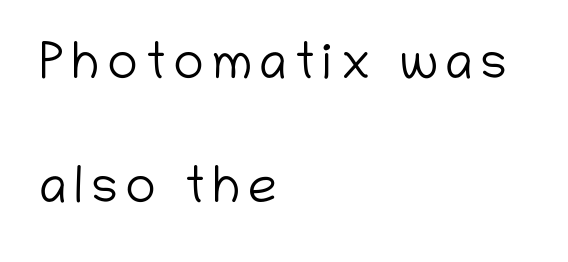
Q: Is the text bold? A: No.
Q: Is the text italic (slanted)? A: No, it is upright.
Q: Is the typeface a serif or a sans-serif typeface? A: Sans-serif.
Q: Is the text underlined? A: No.
Q: How is the paragraph aligned? A: Left-aligned.
Q: Is the spacing between lines tight, normal or loose? A: Loose.
Q: Width (condensed, normal, or wide)? A: Normal.
Q: Stroke contrast? A: Low.
Q: x-height? A: Medium.
Q: Monospaced? A: No.
